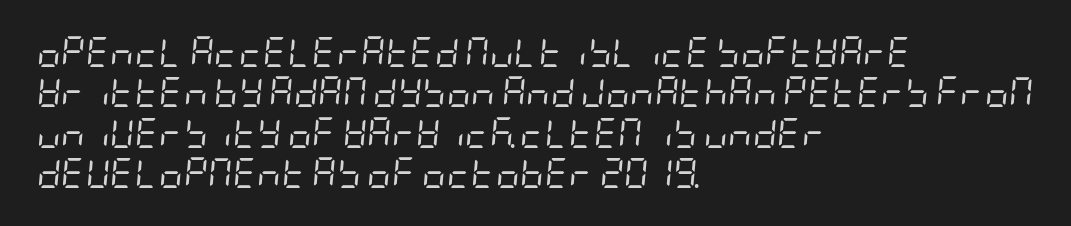
The image shows 30 px regular-weight, condensed type, italic (leaning right); set left-aligned, normal line spacing (1.35x), normal letter spacing, not underlined; low stroke contrast and a large x-height.
